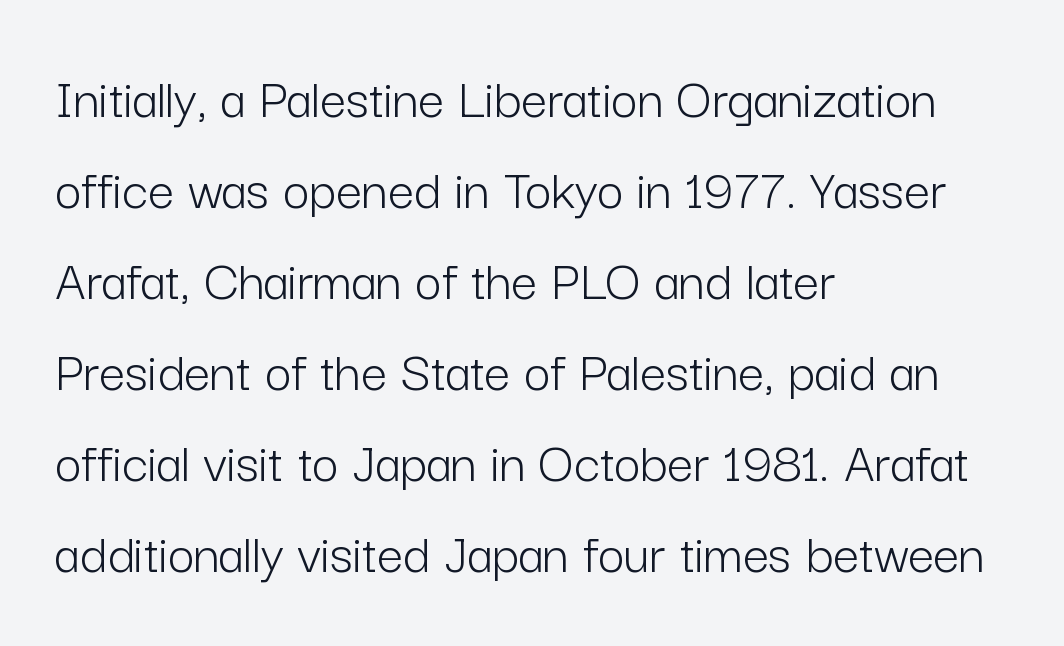
Do the letters lean? They stand straight. Words float on clear page, feet unadorned. I'd call this a sans setting — the letters go barefoot. Here the designer chose a conventional face with non-uniform glyph widths.
